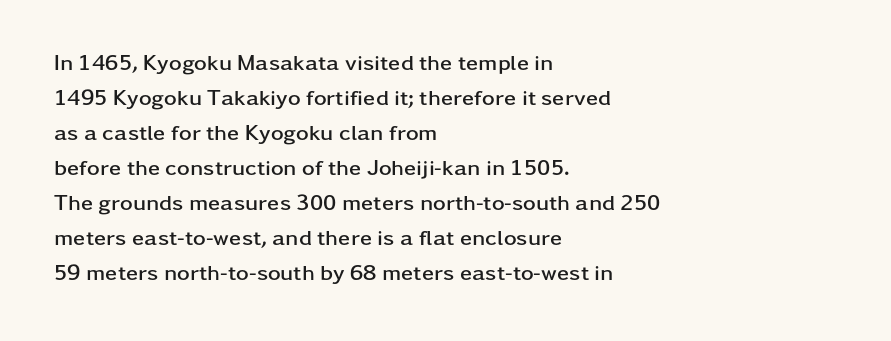
{"italic": "no", "bold": "yes", "underline": "no", "align": "left", "line_spacing": "normal", "line_spacing_ratio": 1.59, "letter_spacing": "normal", "letter_spacing_em": 0.0, "glyph_px": 22}
